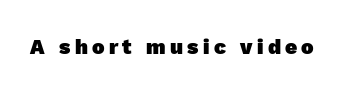
Q: Is the text bold? A: Yes.
Q: Is the text underlined? A: No.
Q: Is the spacing between letters normal or unusually wide? A: Unusually wide.
